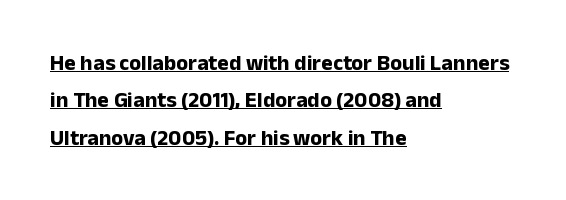
Q: Is the text bold? A: Yes.
Q: Is the text italic (slanted)? A: No, it is upright.
Q: Is the text underlined? A: Yes.
Q: How is the paragraph aligned? A: Left-aligned.
Q: Is the spacing between letters normal or unusually wide? A: Normal.
Q: Is the spacing between lines tight, normal or loose? A: Normal.
